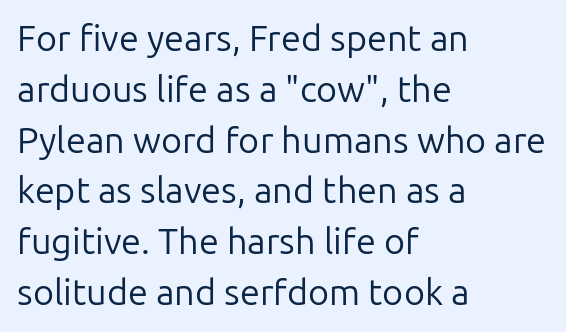
The image shows 36 px regular-weight sans-serif type, upright; set left-aligned, normal line spacing (1.41x), normal letter spacing, not underlined; low stroke contrast and a medium x-height.
